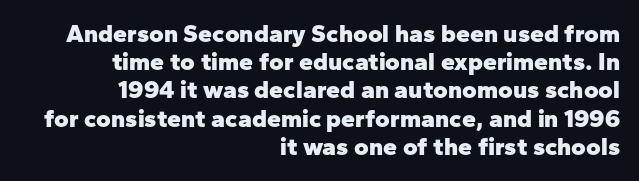
{"italic": "no", "bold": "yes", "underline": "no", "align": "right", "line_spacing": "tight", "line_spacing_ratio": 1.13, "letter_spacing": "normal", "letter_spacing_em": 0.0, "glyph_px": 25}
